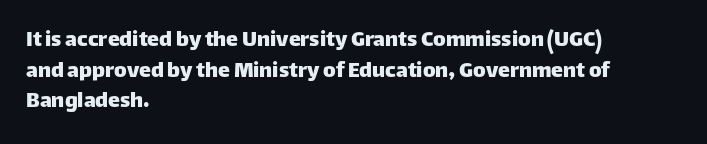
These lines stack with their left ends in a neat column. This sample uses plain, unmodified letter spacing. Rows of type keep a routine distance in the vertical direction. The glyphs are unaccompanied by any horizontal stroke below them. Vertical strokes here are truly vertical.
